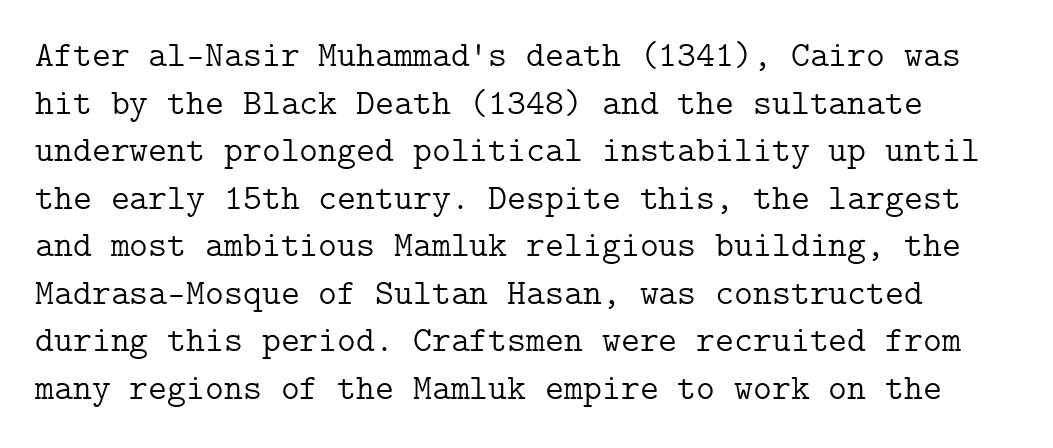
The image shows 36 px light serif type, upright; set normal line spacing (1.32x), normal letter spacing, not underlined; low stroke contrast and a medium x-height.
